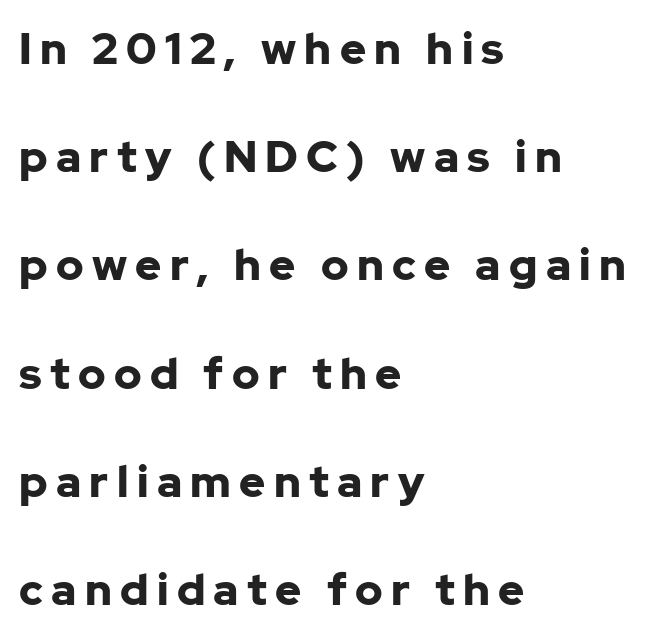
The image shows 44 px bold sans-serif type, upright; set left-aligned, loose line spacing (2.46x), not underlined; low stroke contrast and a medium x-height.
